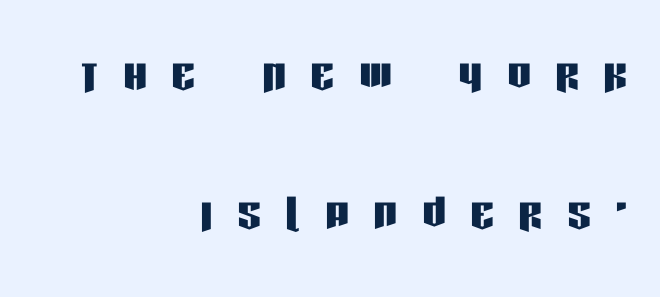
The image shows 59 px condensed sans-serif type, upright; set right-aligned, loose line spacing (2.36x), unusually wide letter spacing (+0.42 em), not underlined; low stroke contrast and a large x-height.
